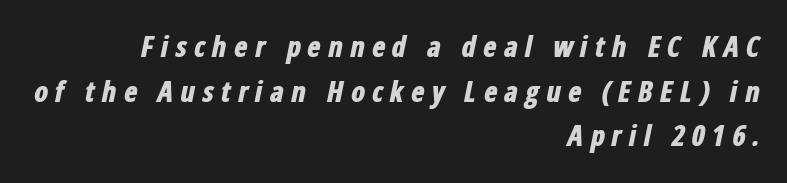
The image shows 28 px bold, condensed type, italic (leaning right); set right-aligned, normal line spacing (1.59x), unusually wide letter spacing (+0.24 em), not underlined; low stroke contrast and a medium x-height.
